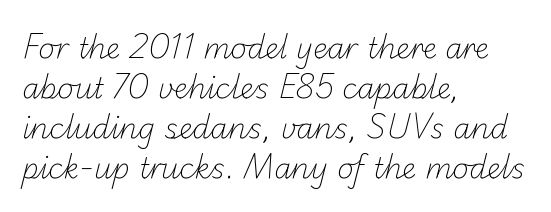
The image shows 28 px light sans-serif type; set left-aligned, normal line spacing (1.43x), normal letter spacing, not underlined; low stroke contrast and a small x-height.
